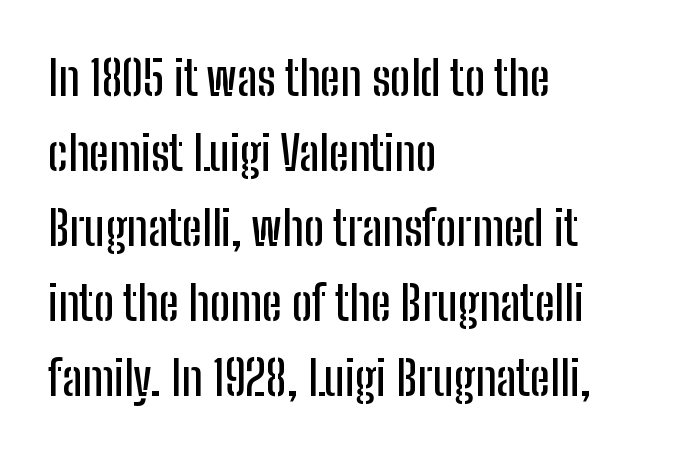
The image shows 48 px condensed sans-serif type, upright; set left-aligned, normal line spacing (1.56x), normal letter spacing, not underlined; low stroke contrast and a medium x-height.
